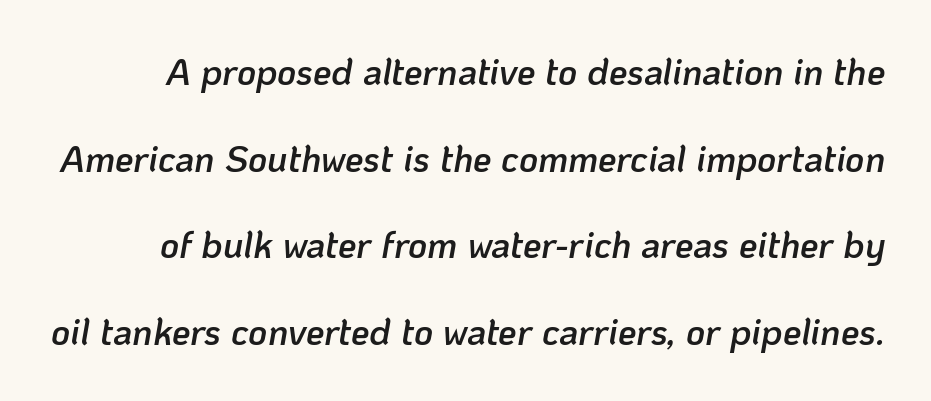
Q: Is the text bold? A: Semi-bold.
Q: Is the text italic (slanted)? A: Yes, it leans right by about 10 degrees.
Q: Is the text underlined? A: No.
Q: Is the spacing between letters normal or unusually wide? A: Normal.
Q: Is the spacing between lines tight, normal or loose? A: Loose.
Q: Width (condensed, normal, or wide)? A: Normal.
Q: Stroke contrast? A: Low.
Q: x-height? A: Medium.
Q: Monospaced? A: No.
